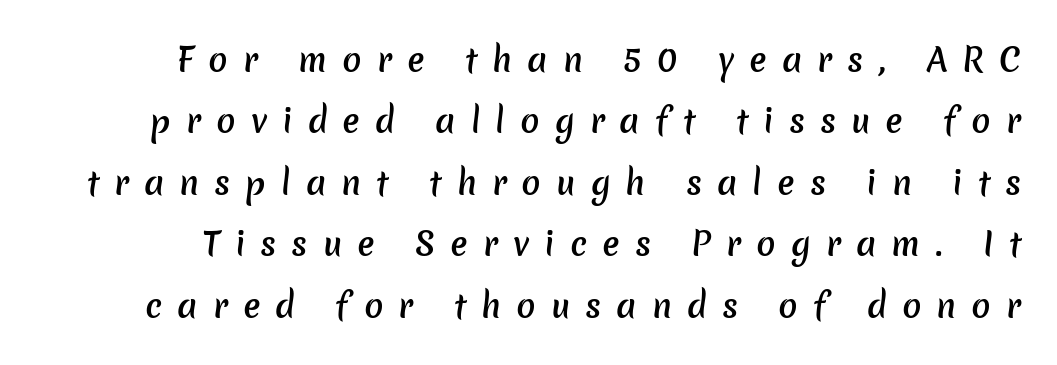
{"serif": "no", "bold": "semi", "weight": "semibold", "width": "normal", "stroke_contrast": "low", "x_height": "medium", "monospaced": "no", "underline": "no", "line_spacing": "loose", "line_spacing_ratio": 1.92, "letter_spacing": "wide", "letter_spacing_em": 0.47, "glyph_px": 32}
